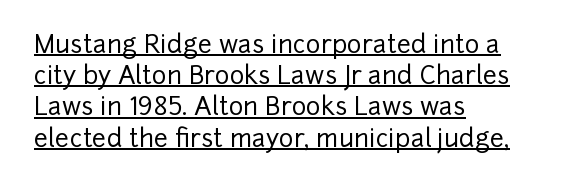
{"italic": "no", "underline": "yes", "align": "left", "line_spacing": "normal", "line_spacing_ratio": 1.25, "letter_spacing": "normal", "letter_spacing_em": 0.0, "glyph_px": 25}
